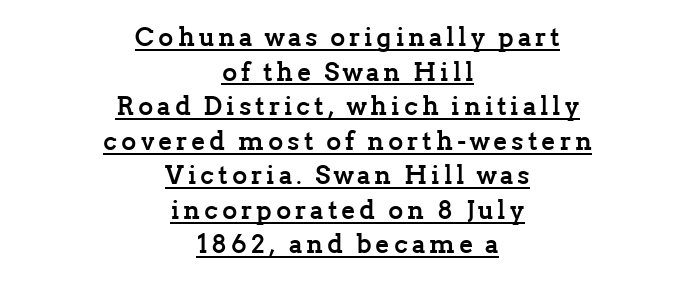
{"italic": "no", "bold": "yes", "underline": "yes", "align": "center", "line_spacing": "normal", "line_spacing_ratio": 1.33, "glyph_px": 26}
